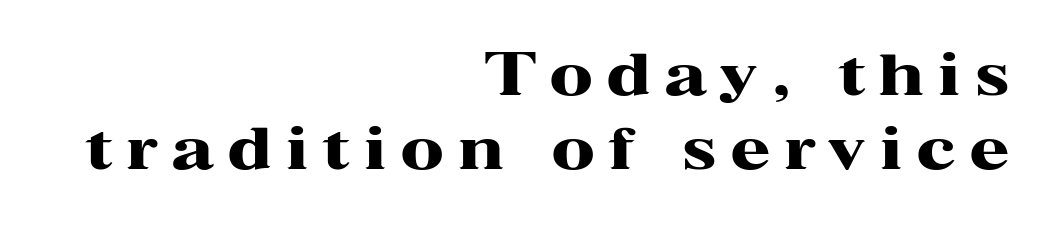
{"serif": "yes", "italic": "no", "bold": "yes", "weight": "heavy", "width": "wide", "stroke_contrast": "high", "x_height": "medium", "monospaced": "no", "underline": "no", "align": "right", "line_spacing": "normal", "line_spacing_ratio": 1.3, "letter_spacing": "wide", "letter_spacing_em": 0.26, "glyph_px": 57}
